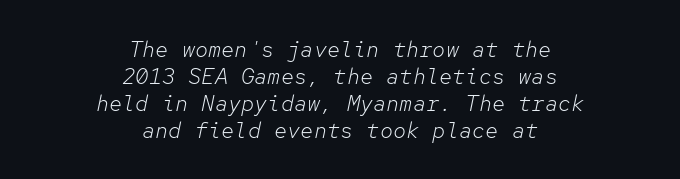
Bare-footed words on every line. When letters slant like this, we call the style italic. Look at the tracking — it's just the regular setting, nothing added. On a weight scale, this lands at 450 or below. Horizontally, the lines are justified to the midpoint only.
